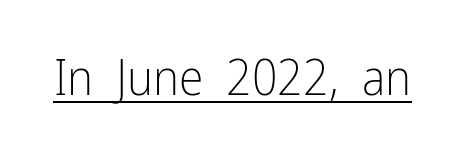
Q: Is the text bold? A: No.
Q: Is the text italic (slanted)? A: No, it is upright.
Q: Is the typeface a serif or a sans-serif typeface? A: Sans-serif.
Q: Is the text underlined? A: Yes.
Q: Is the spacing between letters normal or unusually wide? A: Normal.
Q: Width (condensed, normal, or wide)? A: Condensed.
Q: Stroke contrast? A: Low.
Q: x-height? A: Medium.
Q: Monospaced? A: No.
